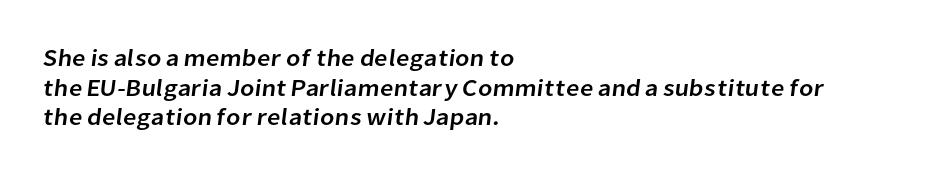
{"underline": "no", "align": "left", "line_spacing_ratio": 1.23, "letter_spacing": "normal", "letter_spacing_em": 0.0, "glyph_px": 24}
